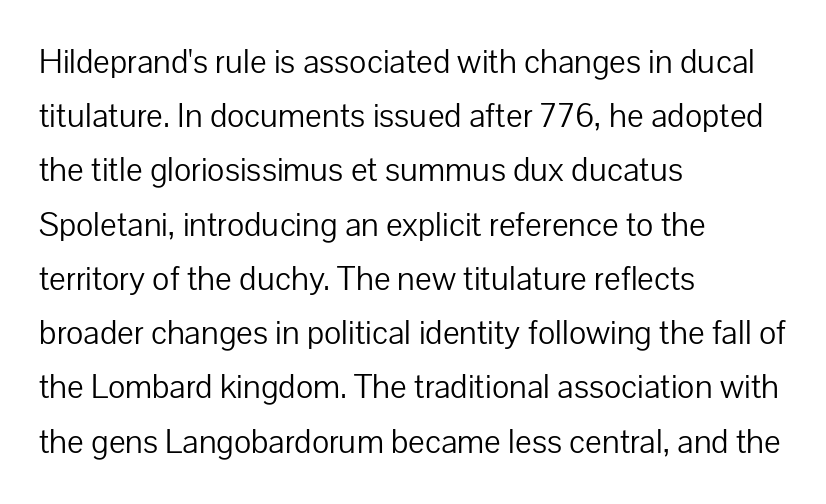
The image shows 35 px light sans-serif type, upright; set left-aligned, normal line spacing (1.55x), normal letter spacing, not underlined; low stroke contrast and a medium x-height.
